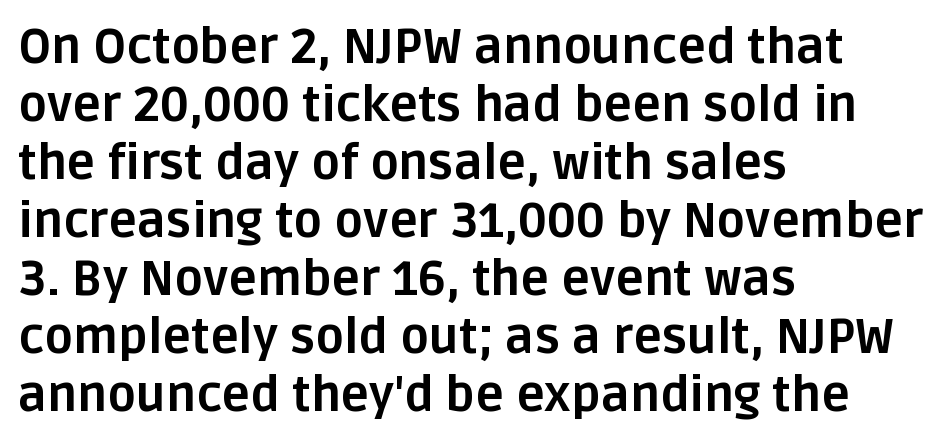
{"serif": "no", "italic": "no", "bold": "yes", "weight": "bold", "width": "normal", "stroke_contrast": "low", "x_height": "large", "monospaced": "no", "underline": "no", "align": "left", "line_spacing_ratio": 1.21, "letter_spacing": "normal", "letter_spacing_em": 0.0, "glyph_px": 48}
